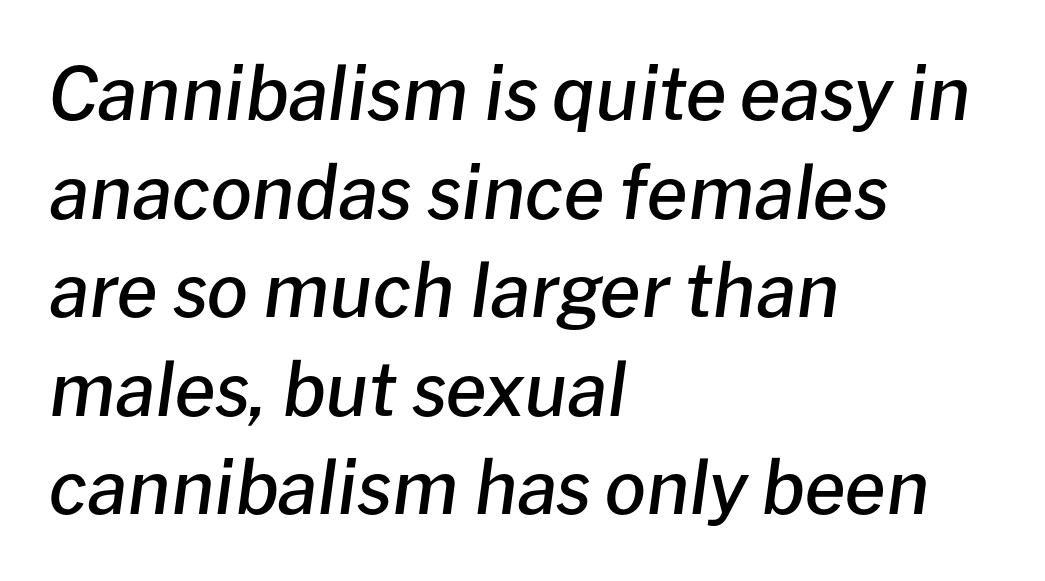
{"italic": "yes", "lean": "right", "slant_degrees": 8, "bold": "semi", "weight": "semibold", "width": "normal", "stroke_contrast": "low", "x_height": "medium", "monospaced": "no", "underline": "no", "align": "left", "line_spacing": "normal", "line_spacing_ratio": 1.35, "letter_spacing": "normal", "letter_spacing_em": 0.0, "glyph_px": 73}
